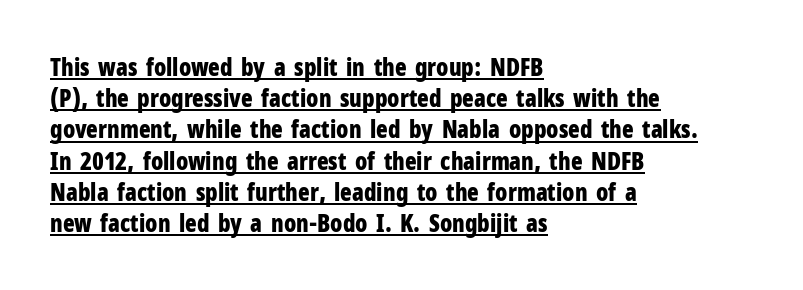
{"italic": "no", "bold": "yes", "underline": "yes", "align": "left", "line_spacing": "normal", "line_spacing_ratio": 1.3, "letter_spacing": "normal", "letter_spacing_em": 0.0, "glyph_px": 24}
